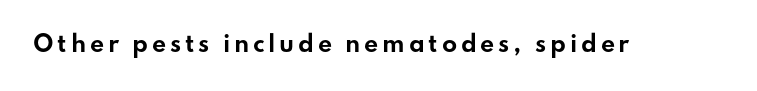
{"italic": "no", "bold": "yes", "underline": "no", "glyph_px": 22}
